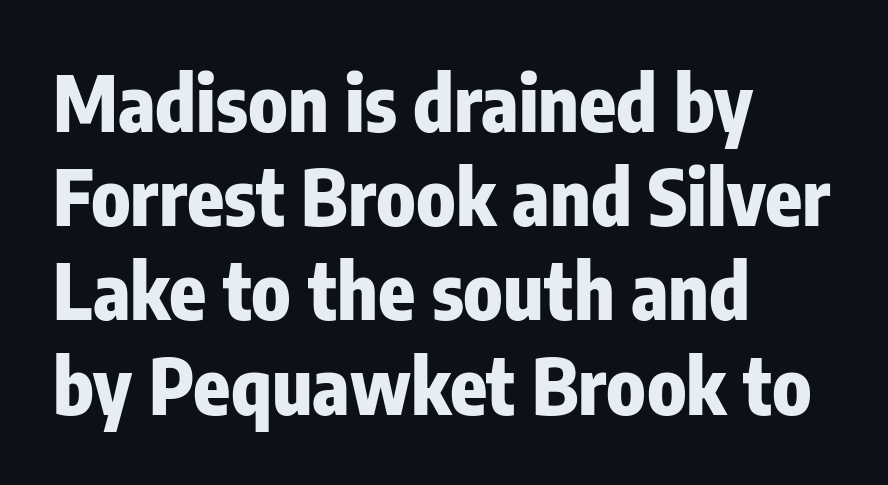
Students, note that the glyphs here touch the page at normal intervals. Are there feet on the stems? There aren't — it's a sans. Posture: vertical. The passage shown is typed in a proportional face where columns would drift. All the whitespace from short lines collects on the right. The passage shown is not underscored anywhere.
